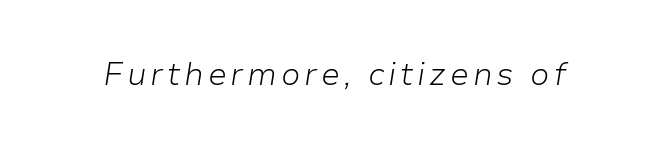
Q: Is the text bold? A: No.
Q: Is the text italic (slanted)? A: Yes, it leans right by about 9 degrees.
Q: Is the text underlined? A: No.
Q: Width (condensed, normal, or wide)? A: Normal.
Q: Stroke contrast? A: Low.
Q: x-height? A: Medium.
Q: Monospaced? A: No.
